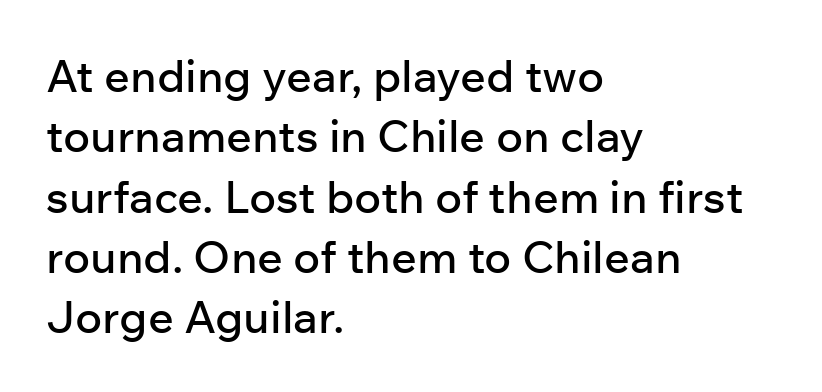
The image shows 45 px sans-serif type, upright; set left-aligned, normal line spacing (1.34x), normal letter spacing, not underlined; low stroke contrast and a medium x-height.
